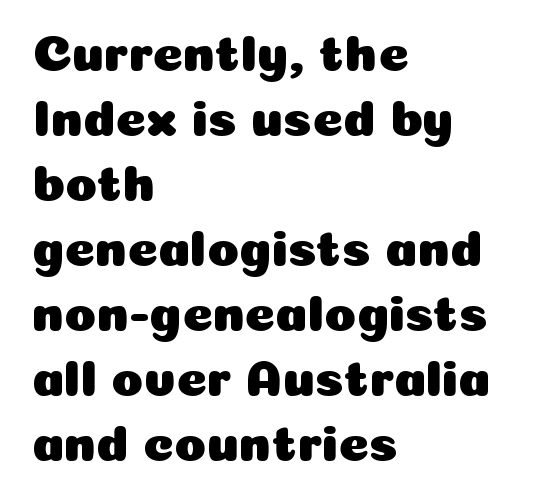
The image shows 52 px sans-serif type, upright; set left-aligned, normal line spacing (1.25x), normal letter spacing, not underlined; low stroke contrast and a medium x-height.
